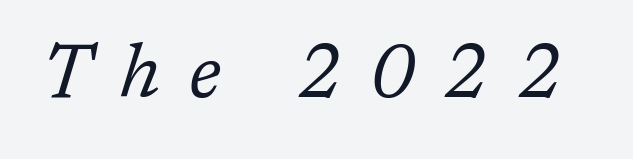
{"serif": "yes", "italic": "yes", "lean": "right", "slant_degrees": 17, "bold": "no", "weight": "regular", "width": "normal", "stroke_contrast": "low", "x_height": "medium", "monospaced": "no", "underline": "no", "letter_spacing": "wide", "letter_spacing_em": 0.38, "glyph_px": 76}
